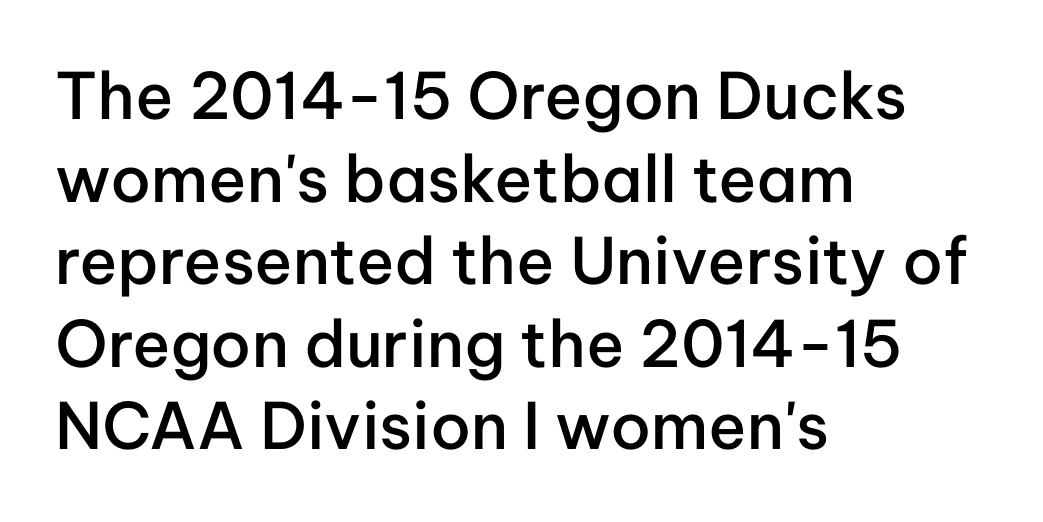
Q: Is the text bold? A: Semi-bold.
Q: Is the text italic (slanted)? A: No, it is upright.
Q: Is the typeface a serif or a sans-serif typeface? A: Sans-serif.
Q: Is the text underlined? A: No.
Q: How is the paragraph aligned? A: Left-aligned.
Q: Is the spacing between letters normal or unusually wide? A: Normal.
Q: Is the spacing between lines tight, normal or loose? A: Normal.
Q: Width (condensed, normal, or wide)? A: Normal.
Q: Stroke contrast? A: Low.
Q: x-height? A: Medium.
Q: Monospaced? A: No.
